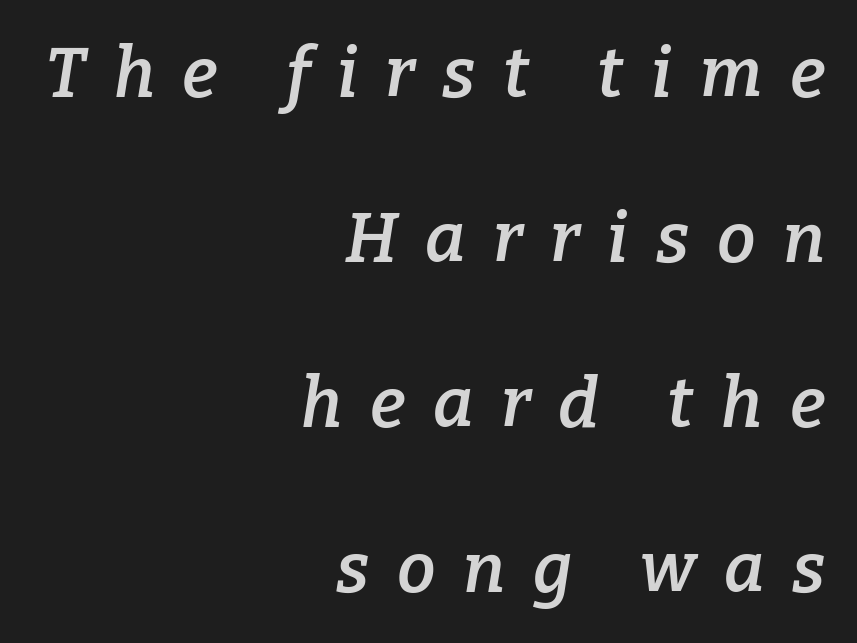
Q: Is the text bold? A: Semi-bold.
Q: Is the text italic (slanted)? A: Yes, it leans right by about 9 degrees.
Q: Is the typeface a serif or a sans-serif typeface? A: Serif.
Q: Is the text underlined? A: No.
Q: How is the paragraph aligned? A: Right-aligned.
Q: Is the spacing between letters normal or unusually wide? A: Unusually wide.
Q: Is the spacing between lines tight, normal or loose? A: Loose.
Q: Width (condensed, normal, or wide)? A: Normal.
Q: Stroke contrast? A: Low.
Q: x-height? A: Medium.
Q: Monospaced? A: No.
